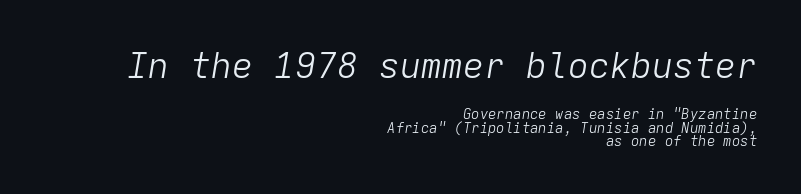
Q: Is the text bold? A: No.
Q: Is the text italic (slanted)? A: Yes, it leans right by about 9 degrees.
Q: Is the text underlined? A: No.
Q: How is the paragraph aligned? A: Right-aligned.
Q: Is the spacing between letters normal or unusually wide? A: Normal.
Q: Is the spacing between lines tight, normal or loose? A: Tight.
Q: Which block of text is set in a larger size, the first (top) or the second (bottom)? A: The first (top) one.
Q: Width (condensed, normal, or wide)? A: Normal.
Q: Stroke contrast? A: Low.
Q: x-height? A: Medium.
Q: Monospaced? A: Yes.
